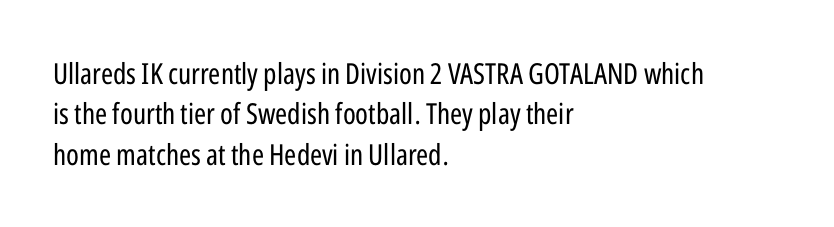
{"serif": "no", "italic": "no", "bold": "no", "weight": "regular", "width": "condensed", "stroke_contrast": "low", "x_height": "medium", "monospaced": "no", "underline": "no", "align": "left", "line_spacing": "normal", "line_spacing_ratio": 1.39, "letter_spacing": "normal", "letter_spacing_em": 0.0, "glyph_px": 29}
